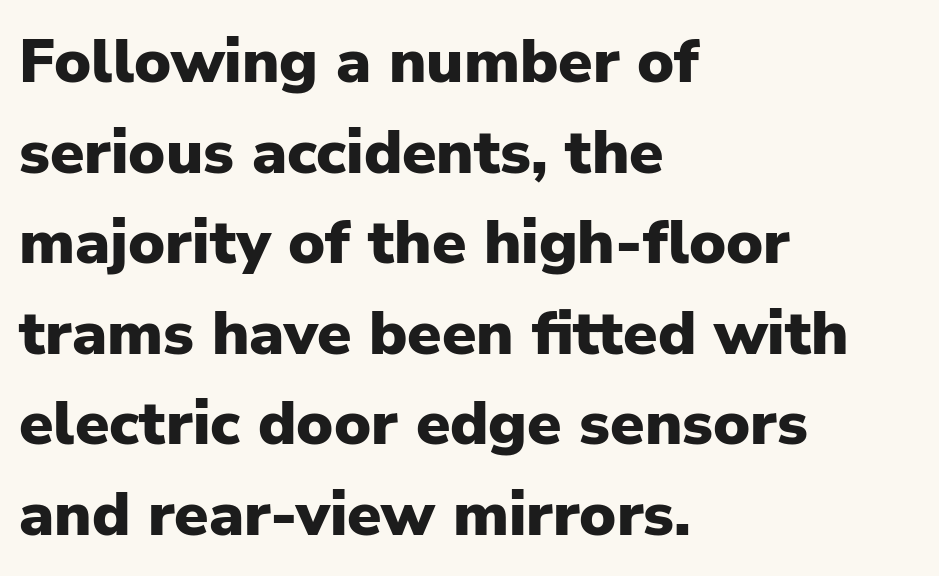
Each row of text sits above clean, open space. Grotesque or geometric, the face here clearly has no serifs. The designer left line spacing at the default. The letterforms sit shoulder to shoulder at normal distance.
